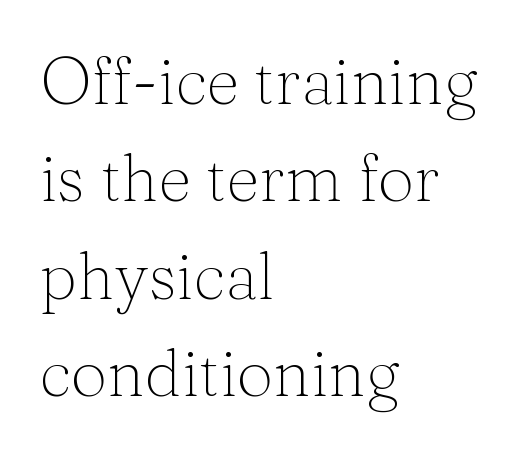
Each stroke keeps to a modest, everyday thickness or less. The lines sit at an ordinary, default distance from one another. Note the varied advance widths — an 'i' is clearly narrower than an 'm'. The rendering keeps characters at their native spacing. The baseline area is clear. Line beginnings align vertically; line endings do not.
